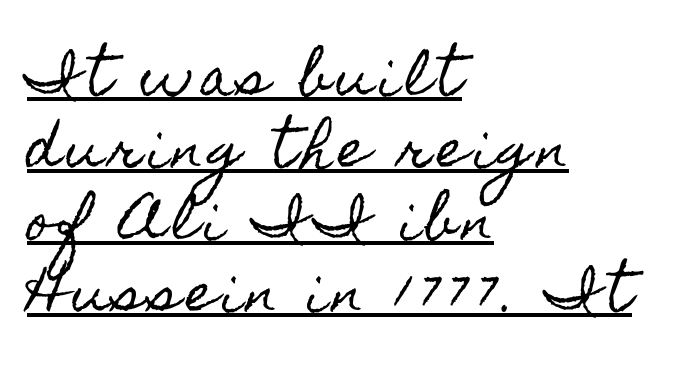
If you measured baseline to baseline, you'd find a middling distance. A baseline rule has been typeset under these characters. Note the varied advance widths — an 'i' is clearly narrower than an 'm'. The typesetter chose a ragged-right arrangement here.
